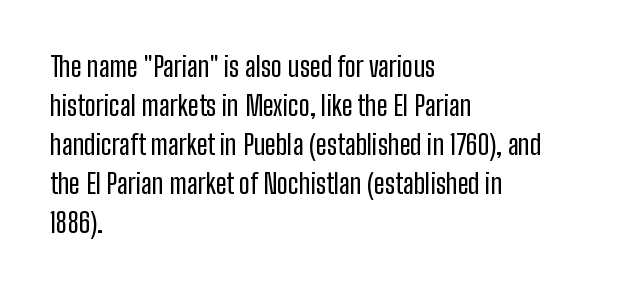
The image shows 27 px text type, upright; set left-aligned, normal line spacing (1.44x), normal letter spacing, not underlined.
